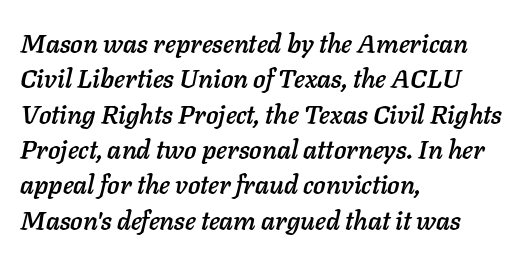
Q: Is the text italic (slanted)? A: Yes, it leans right by about 11 degrees.
Q: Is the text underlined? A: No.
Q: How is the paragraph aligned? A: Left-aligned.
Q: Is the spacing between letters normal or unusually wide? A: Normal.
Q: Is the spacing between lines tight, normal or loose? A: Normal.
